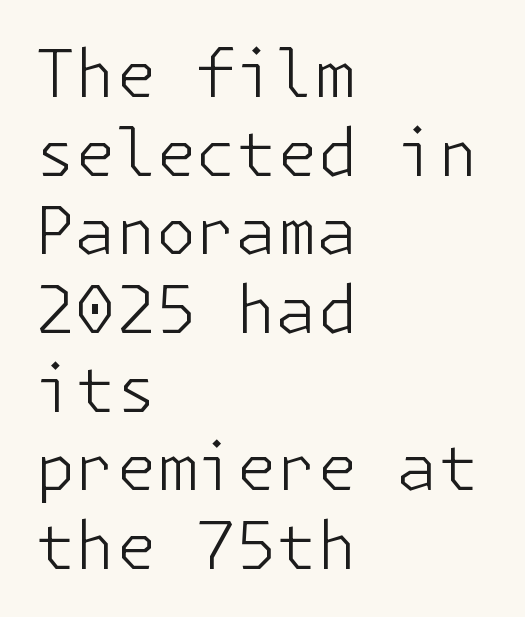
Q: Is the text bold? A: No.
Q: Is the text italic (slanted)? A: No, it is upright.
Q: Is the typeface a serif or a sans-serif typeface? A: Sans-serif.
Q: Is the text underlined? A: No.
Q: How is the paragraph aligned? A: Left-aligned.
Q: Is the spacing between letters normal or unusually wide? A: Normal.
Q: Width (condensed, normal, or wide)? A: Normal.
Q: Stroke contrast? A: Low.
Q: x-height? A: Medium.
